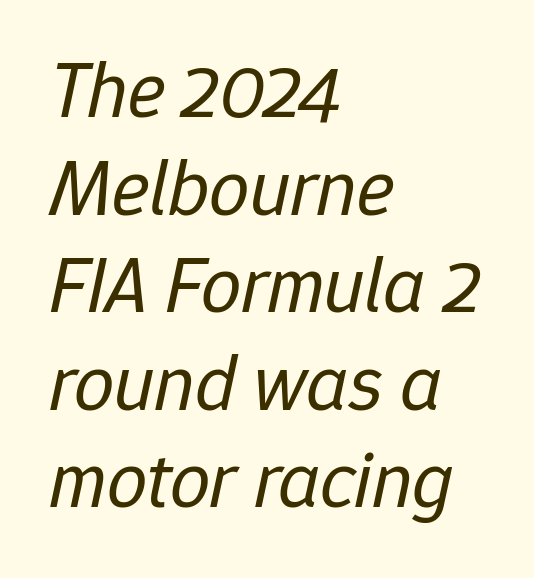
Q: Is the text bold? A: No.
Q: Is the text italic (slanted)? A: Yes, it leans right by about 12 degrees.
Q: Is the text underlined? A: No.
Q: How is the paragraph aligned? A: Left-aligned.
Q: Is the spacing between letters normal or unusually wide? A: Normal.
Q: Width (condensed, normal, or wide)? A: Normal.
Q: Stroke contrast? A: Low.
Q: x-height? A: Medium.
Q: Monospaced? A: No.
